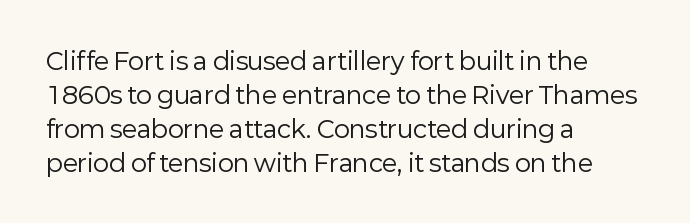
{"italic": "no", "bold": "no", "underline": "no", "align": "left", "line_spacing": "normal", "line_spacing_ratio": 1.41, "letter_spacing": "normal", "letter_spacing_em": 0.0, "glyph_px": 24}
